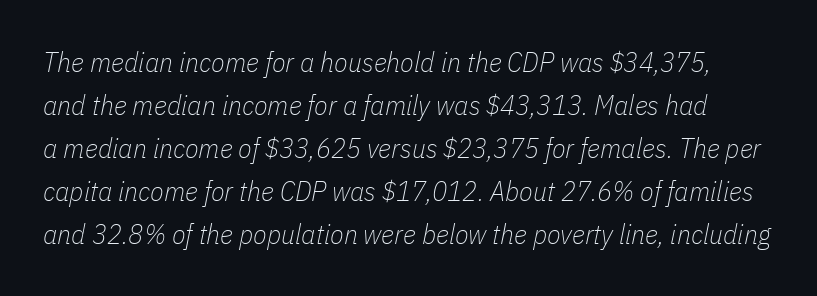
{"italic": "yes", "lean": "right", "slant_degrees": 11, "bold": "no", "weight": "thin", "width": "condensed", "stroke_contrast": "low", "x_height": "medium", "monospaced": "no", "underline": "no", "line_spacing": "normal", "line_spacing_ratio": 1.54, "letter_spacing": "normal", "letter_spacing_em": 0.0, "glyph_px": 28}
